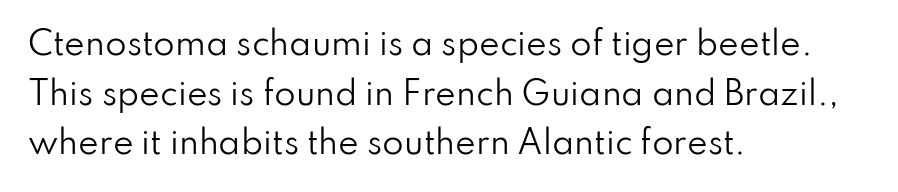
{"serif": "no", "italic": "no", "bold": "no", "weight": "regular", "width": "normal", "stroke_contrast": "low", "x_height": "small", "monospaced": "no", "underline": "no", "align": "left", "line_spacing": "normal", "line_spacing_ratio": 1.6, "letter_spacing": "normal", "letter_spacing_em": 0.0, "glyph_px": 31}
